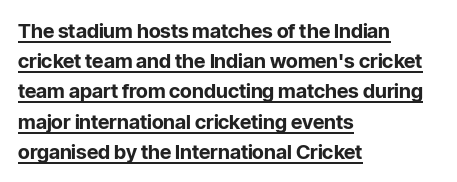
{"italic": "no", "bold": "yes", "underline": "yes", "align": "left", "line_spacing": "normal", "line_spacing_ratio": 1.51, "letter_spacing": "normal", "letter_spacing_em": 0.0, "glyph_px": 20}
